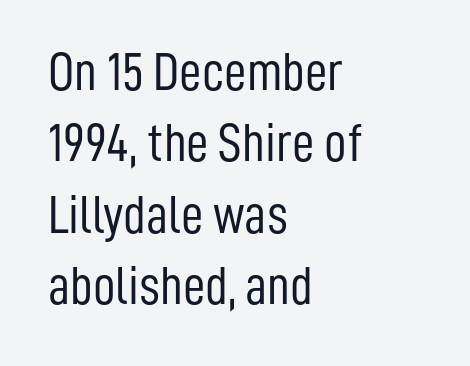
The image shows 55 px light, condensed sans-serif type, upright; set left-aligned, normal line spacing (1.3x), normal letter spacing, not underlined; low stroke contrast and a medium x-height.
